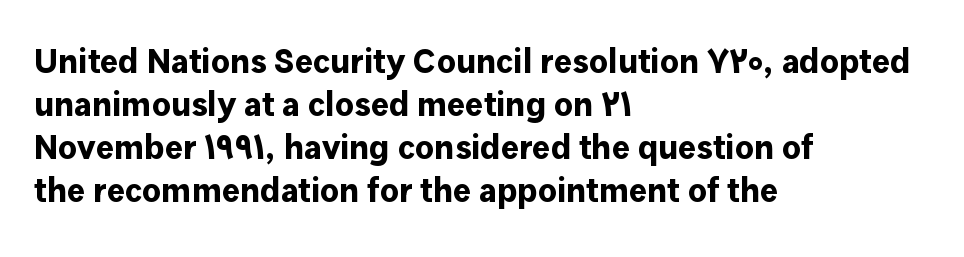
Every character sits straight up, as roman type does. Looks like regular typesetting: each glyph gets only the width it needs. Left-aligned paragraph, ragged on the right. Are there feet on the stems? There aren't — it's a sans. You'd pick this weight for a headline — it's a proper bold.
